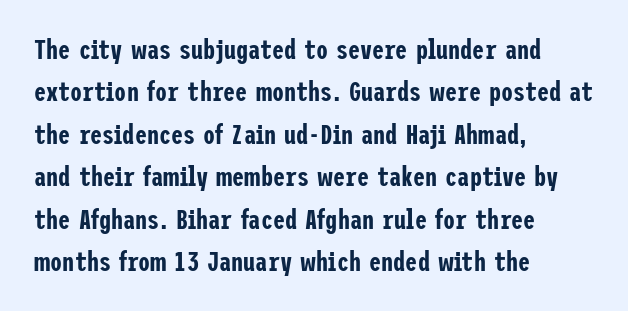
{"italic": "no", "underline": "no", "align": "left", "line_spacing": "normal", "line_spacing_ratio": 1.57, "letter_spacing": "normal", "letter_spacing_em": 0.0, "glyph_px": 27}
